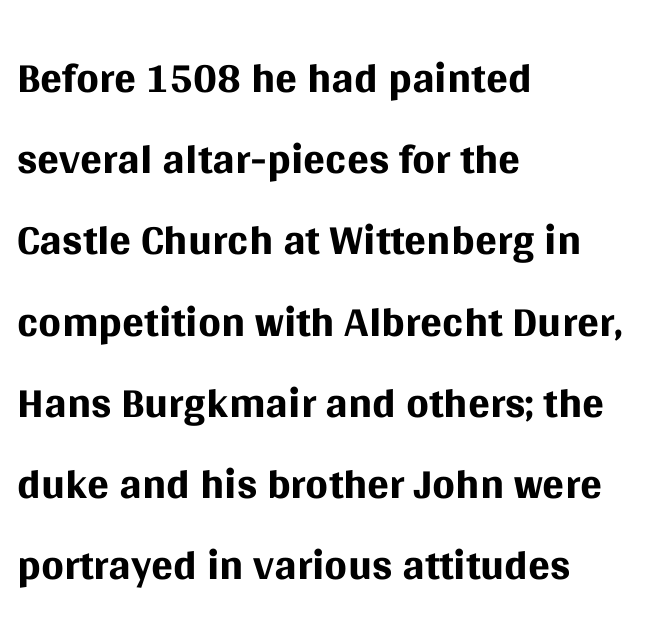
{"serif": "no", "italic": "no", "bold": "no", "weight": "regular", "width": "normal", "stroke_contrast": "medium", "x_height": "large", "monospaced": "no", "underline": "no", "align": "left", "line_spacing": "normal", "line_spacing_ratio": 1.25, "letter_spacing": "normal", "letter_spacing_em": 0.0, "glyph_px": 65}
